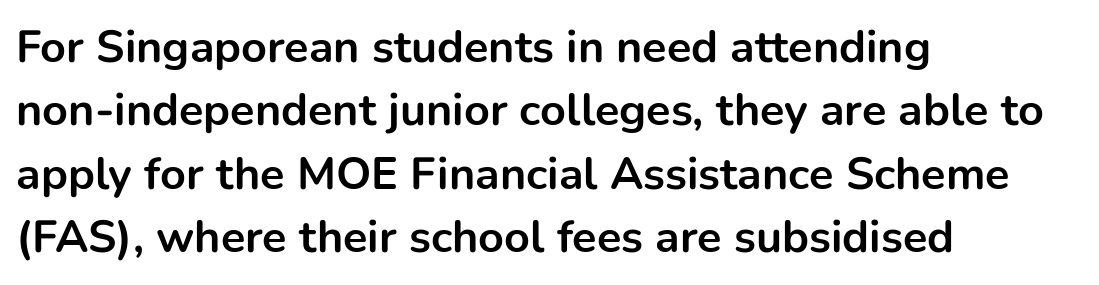
The image shows 45 px bold sans-serif type, upright; set left-aligned, normal line spacing (1.41x), normal letter spacing, not underlined; low stroke contrast and a medium x-height.
